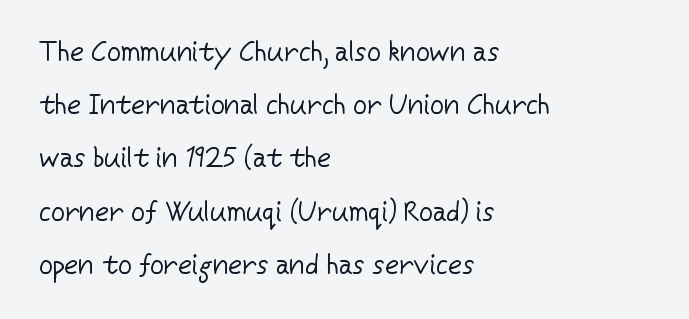
Q: Is the text bold? A: No.
Q: Is the text italic (slanted)? A: No, it is upright.
Q: Is the text underlined? A: No.
Q: How is the paragraph aligned? A: Left-aligned.
Q: Is the spacing between letters normal or unusually wide? A: Normal.
Q: Is the spacing between lines tight, normal or loose? A: Loose.
